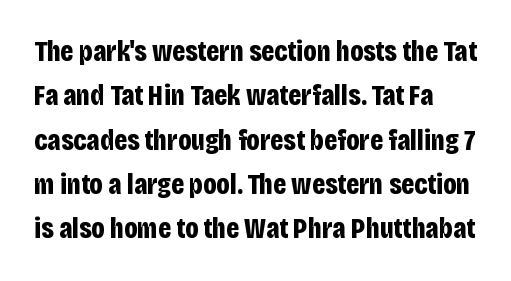
The image shows 29 px bold, condensed sans-serif type, upright; set normal line spacing (1.53x), normal letter spacing, not underlined; low stroke contrast and a large x-height.
